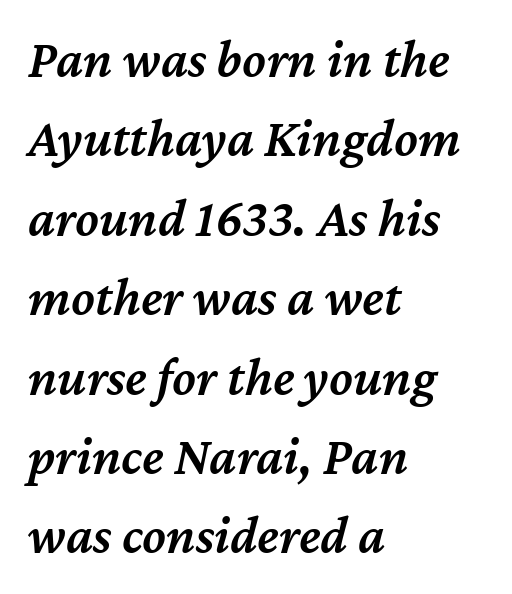
The image shows 54 px semibold type, italic (leaning right); set left-aligned, normal line spacing (1.47x), normal letter spacing, not underlined; medium stroke contrast and a medium x-height.
